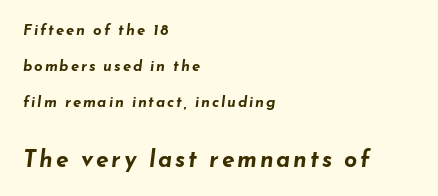
{"italic": "yes", "lean": "right", "slant_degrees": 7, "bold": "yes", "underline": "no", "align": "left", "line_spacing": "loose", "line_spacing_ratio": 2.39, "larger_block": "second", "size_ratio": 1.53, "glyph_px": 23}
